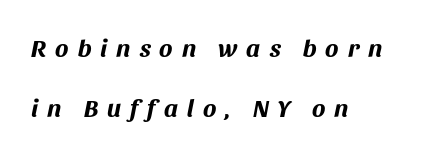
{"italic": "yes", "lean": "right", "slant_degrees": 11, "bold": "yes", "underline": "no", "align": "left", "line_spacing": "loose", "line_spacing_ratio": 2.39, "letter_spacing": "wide", "letter_spacing_em": 0.36, "glyph_px": 25}
